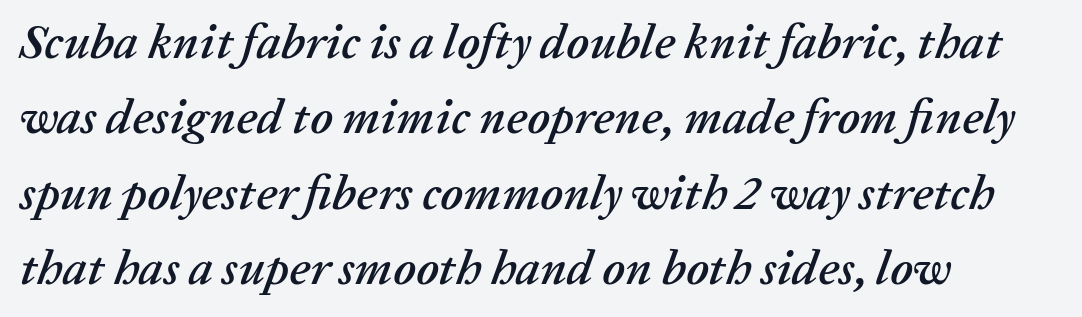
{"italic": "yes", "lean": "right", "slant_degrees": 20, "width": "normal", "stroke_contrast": "low", "x_height": "medium", "monospaced": "no", "underline": "no", "align": "left", "line_spacing": "normal", "line_spacing_ratio": 1.54, "letter_spacing": "normal", "letter_spacing_em": 0.0, "glyph_px": 49}
